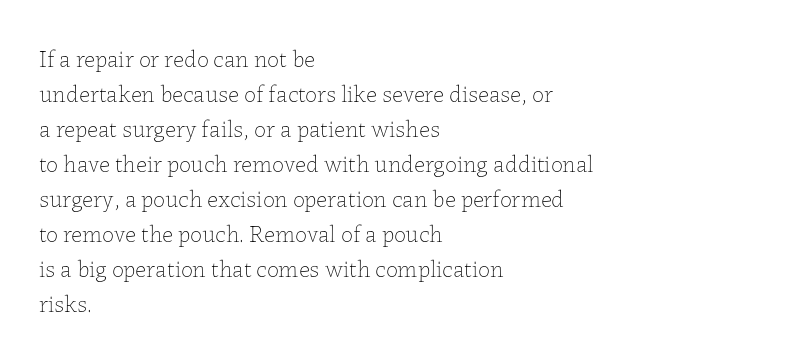
The image shows 24 px text type, upright; set left-aligned, normal line spacing (1.46x), normal letter spacing, not underlined.
